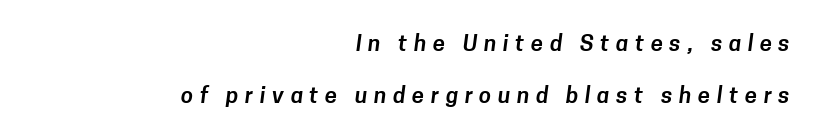
The passage shown stacks its lines with a broad gap. The line texture is sparse and dotted thanks to wide tracking. Letters rest on an invisible, unmarked baseline. Layout note: lines flush right.
